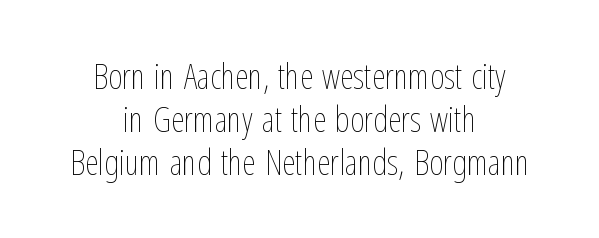
The image shows 35 px thin, condensed type, upright; set centered, line spacing 1.23x, normal letter spacing, not underlined; low stroke contrast and a medium x-height.
